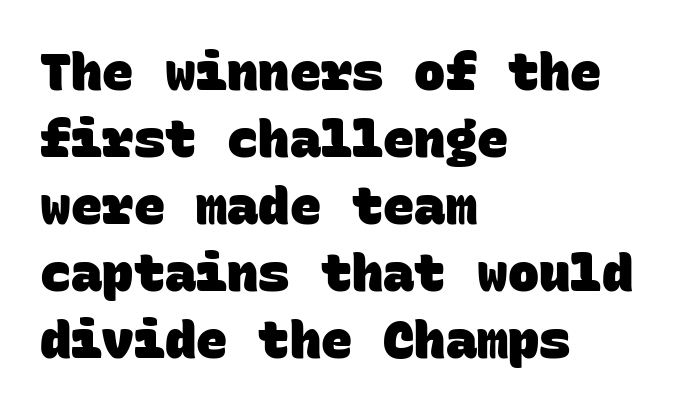
The image shows 52 px heavy sans-serif type, monospaced; set left-aligned, normal line spacing (1.29x), normal letter spacing, not underlined; low stroke contrast and a large x-height.
